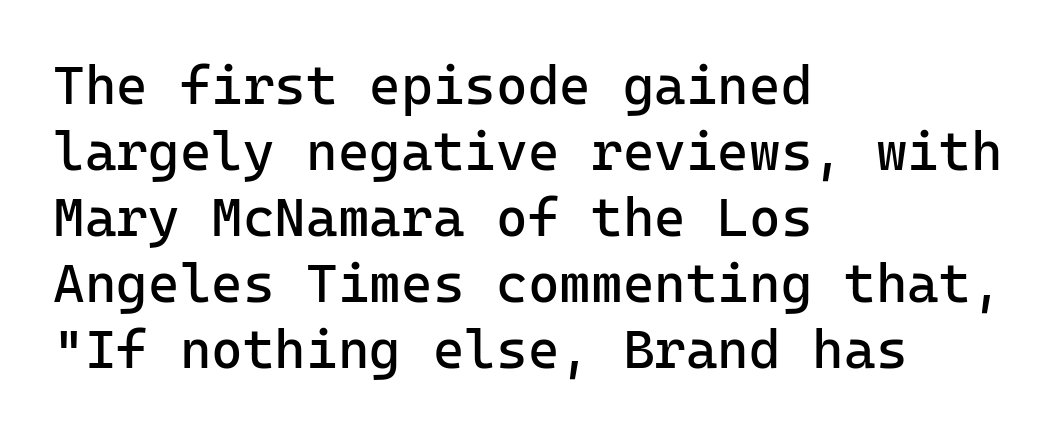
{"serif": "no", "italic": "no", "bold": "no", "weight": "regular", "width": "normal", "stroke_contrast": "low", "x_height": "medium", "monospaced": "yes", "underline": "no", "align": "left", "line_spacing_ratio": 1.22, "letter_spacing": "normal", "letter_spacing_em": 0.0, "glyph_px": 54}
